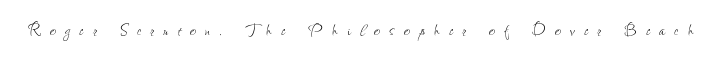
The image shows 22 px text type; set unusually wide letter spacing (+0.42 em), not underlined.
